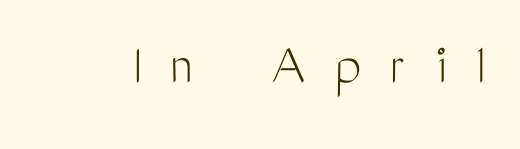
Q: Is the text bold? A: No.
Q: Is the text italic (slanted)? A: No, it is upright.
Q: Is the typeface a serif or a sans-serif typeface? A: Sans-serif.
Q: Is the text underlined? A: No.
Q: Is the spacing between letters normal or unusually wide? A: Unusually wide.
Q: Width (condensed, normal, or wide)? A: Condensed.
Q: Stroke contrast? A: Medium.
Q: x-height? A: Medium.
Q: Monospaced? A: No.
